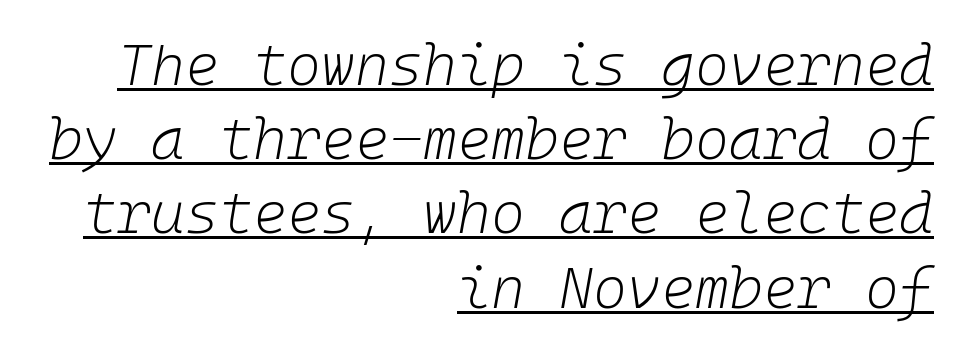
The image shows 58 px light type, italic (leaning right); set right-aligned, normal line spacing (1.28x), normal letter spacing, underlined; low stroke contrast and a medium x-height.
